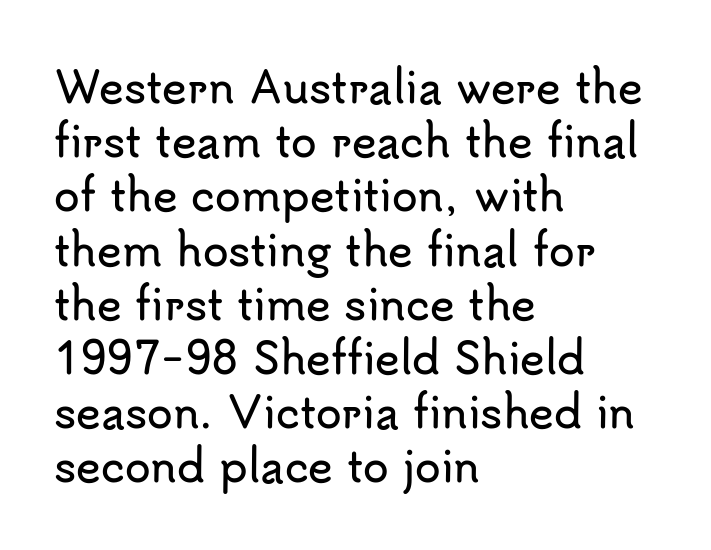
In terms of posture, this sample is upright. Spacing verdict: proportional, widths tailored to each character. How would I describe the line gaps? Plain and ordinary. Observe the ordinary spacing: letters are neighbours, not strangers. Unlike a traditional serif, this face leaves its strokes unadorned. Beneath every word, the page is bare.
